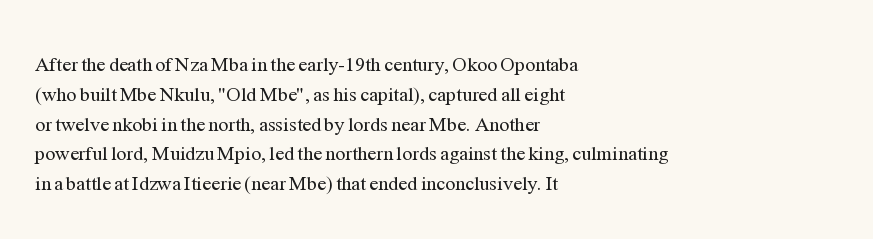
Rule under the text: the space is simply empty. Upright lettering throughout. This rendering leaves character spacing at its baseline value. If you drew a ruler down the left edge, every line would touch it. Is there much room between lines? A standard amount, neither cramped nor airy. This reads as an unemphasized weight, regular at the heaviest.
